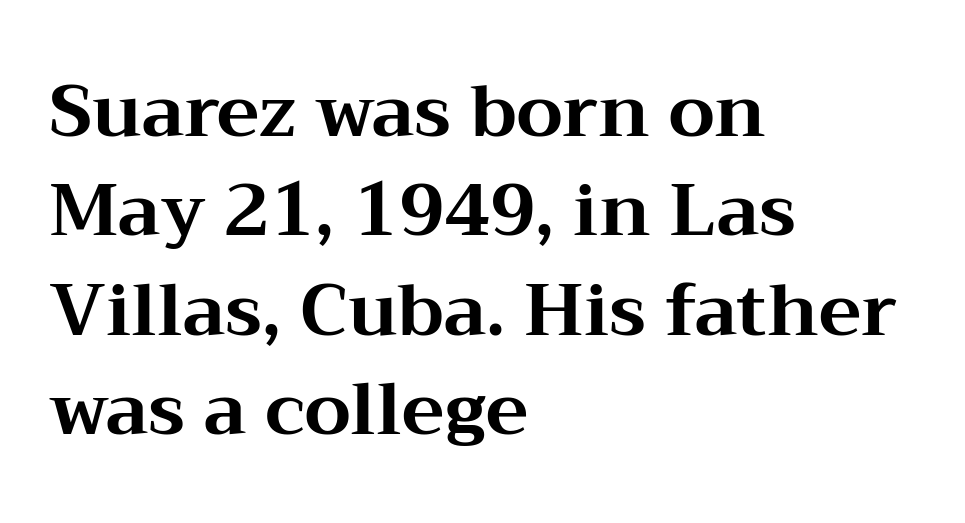
Q: Is the text bold? A: Yes.
Q: Is the text italic (slanted)? A: No, it is upright.
Q: Is the typeface a serif or a sans-serif typeface? A: Serif.
Q: Is the text underlined? A: No.
Q: How is the paragraph aligned? A: Left-aligned.
Q: Is the spacing between letters normal or unusually wide? A: Normal.
Q: Is the spacing between lines tight, normal or loose? A: Normal.
Q: Width (condensed, normal, or wide)? A: Wide.
Q: Stroke contrast? A: Medium.
Q: x-height? A: Medium.
Q: Monospaced? A: No.
